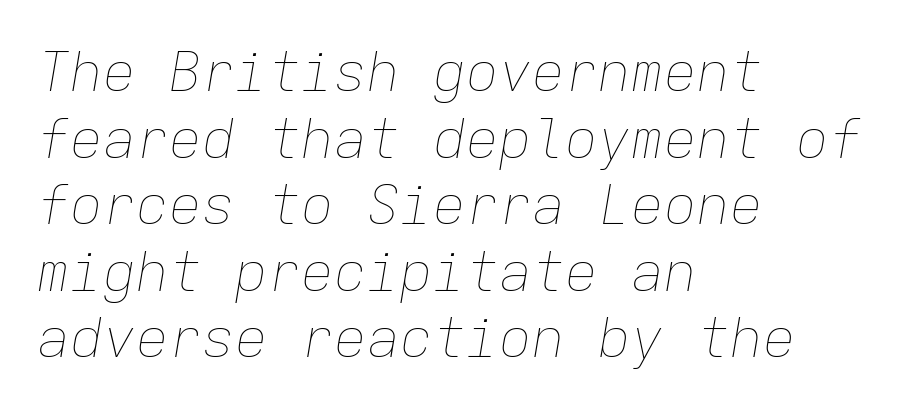
Q: Is the text bold? A: No.
Q: Is the text italic (slanted)? A: Yes, it leans right by about 9 degrees.
Q: Is the text underlined? A: No.
Q: How is the paragraph aligned? A: Left-aligned.
Q: Is the spacing between letters normal or unusually wide? A: Normal.
Q: Width (condensed, normal, or wide)? A: Normal.
Q: Stroke contrast? A: Low.
Q: x-height? A: Medium.
Q: Monospaced? A: Yes.
